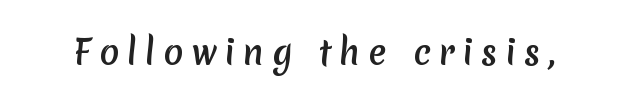
Q: Is the typeface a serif or a sans-serif typeface? A: Sans-serif.
Q: Is the text underlined? A: No.
Q: Is the spacing between letters normal or unusually wide? A: Unusually wide.
Q: Width (condensed, normal, or wide)? A: Normal.
Q: Stroke contrast? A: Medium.
Q: x-height? A: Medium.
Q: Monospaced? A: No.
